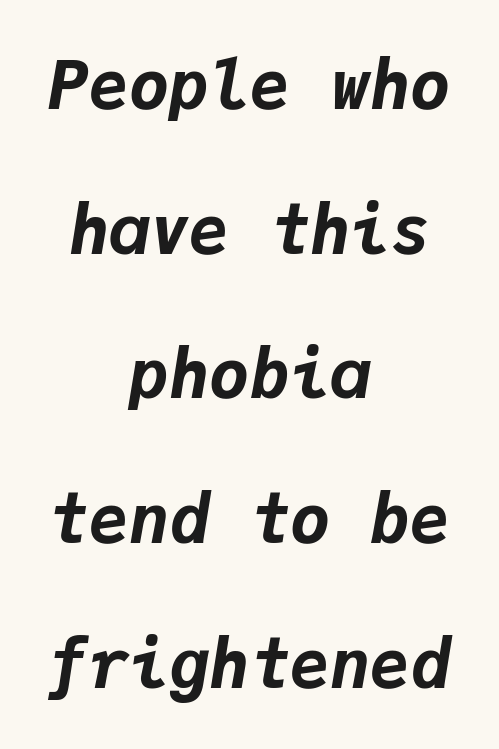
Honestly, the letter spacing is just normal — you wouldn't notice it. The letters march in equal steps, a hallmark of fixed-pitch type. On the weight axis this lands at bold, roughly 700. The rendering applies a slant to the glyphs. Horizontally, the lines are justified to the midpoint only. The area under the type is left untouched.
